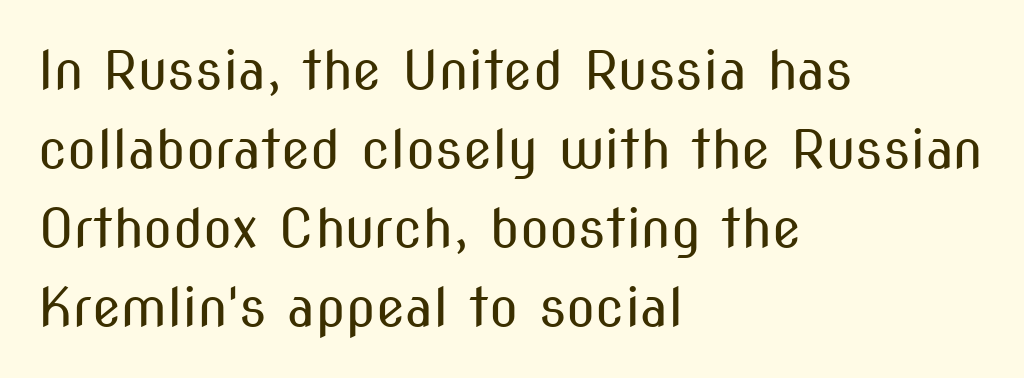
The image shows 53 px regular-weight, condensed sans-serif type, upright; set left-aligned, normal line spacing (1.49x), normal letter spacing, not underlined; medium stroke contrast and a medium x-height.
